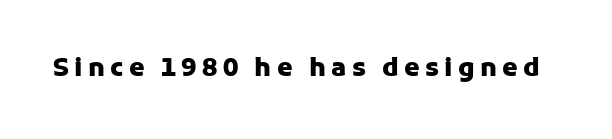
{"italic": "no", "bold": "yes", "underline": "no", "letter_spacing": "wide", "letter_spacing_em": 0.21, "glyph_px": 25}
